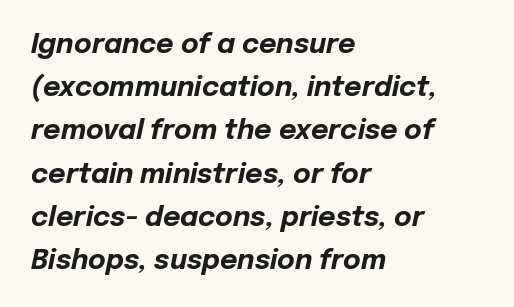
The image shows 27 px bold type, italic (leaning right); set left-aligned, normal line spacing (1.6x), normal letter spacing, not underlined.
